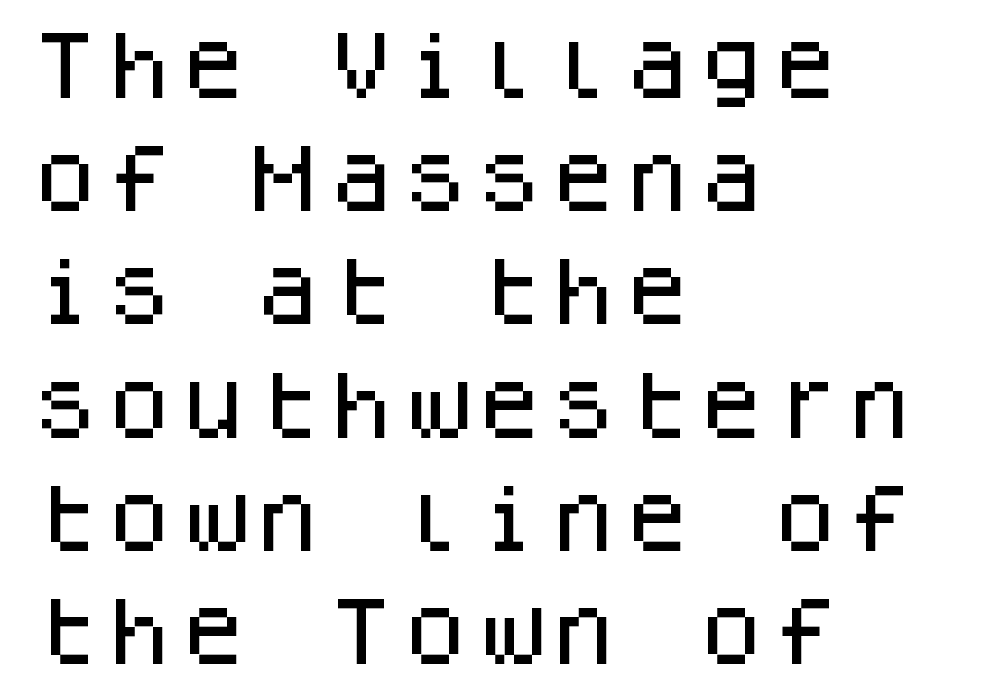
The image shows 74 px sans-serif type, upright, monospaced; set left-aligned, normal line spacing (1.53x), normal letter spacing, not underlined; low stroke contrast and a large x-height.
